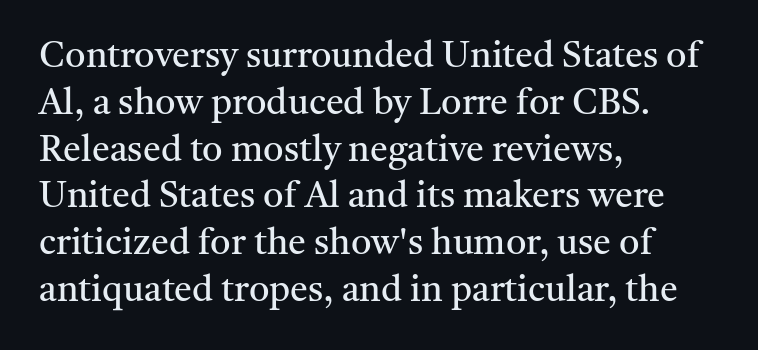
{"serif": "yes", "italic": "no", "bold": "no", "weight": "regular", "width": "normal", "stroke_contrast": "medium", "x_height": "medium", "monospaced": "no", "underline": "no", "align": "left", "line_spacing": "normal", "line_spacing_ratio": 1.3, "letter_spacing": "normal", "letter_spacing_em": 0.0, "glyph_px": 36}
